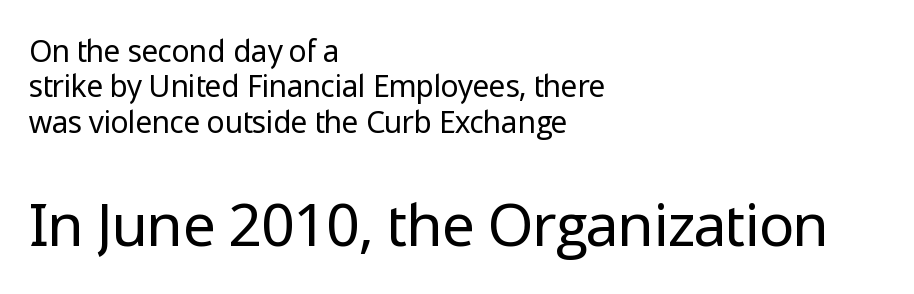
The image shows 59 px regular-weight sans-serif type, upright; set left-aligned, line spacing 1.18x, normal letter spacing, not underlined; the second (bottom) block is 1.97x larger; low stroke contrast and a medium x-height.
